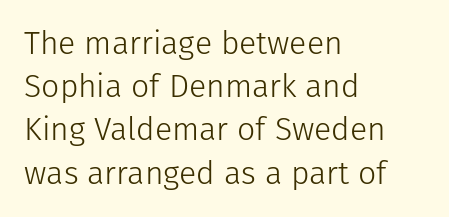
The image shows 32 px light sans-serif type, upright; set left-aligned, normal line spacing (1.35x), normal letter spacing, not underlined; low stroke contrast and a medium x-height.
